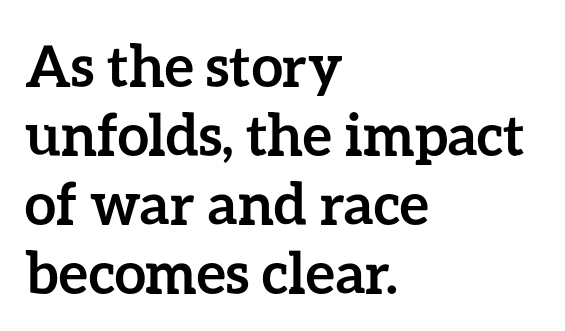
Each row of text sits above clean, open space. Here the designer chose a conventional face with non-uniform glyph widths. The line texture is even and compact thanks to regular tracking. A typesetter would mark this as roman, not italic. The rag falls on the right side of this text block.
